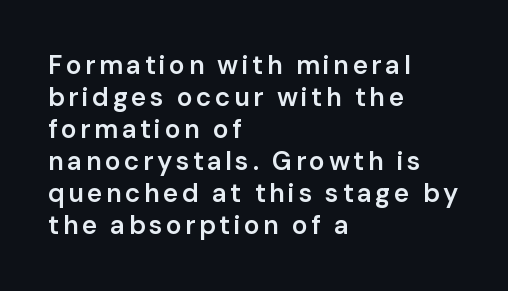
Q: Is the text bold? A: Semi-bold.
Q: Is the text italic (slanted)? A: No, it is upright.
Q: Is the text underlined? A: No.
Q: How is the paragraph aligned? A: Left-aligned.
